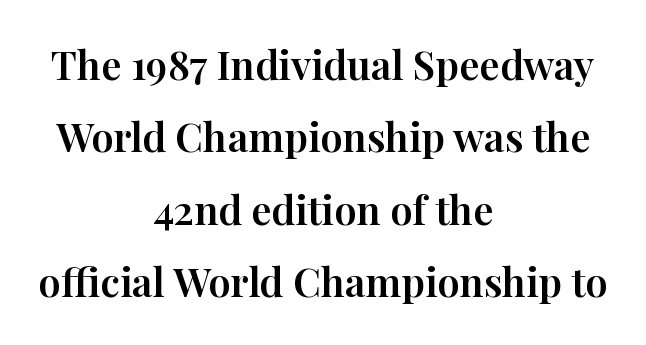
{"serif": "yes", "italic": "no", "width": "normal", "stroke_contrast": "high", "x_height": "medium", "monospaced": "no", "underline": "no", "align": "center", "line_spacing_ratio": 1.81, "letter_spacing": "normal", "letter_spacing_em": 0.0, "glyph_px": 40}
